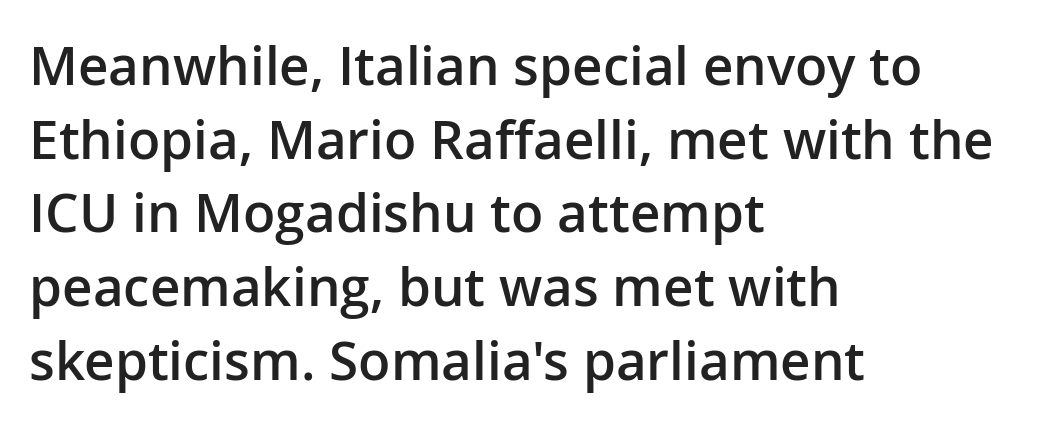
Q: Is the text bold? A: Semi-bold.
Q: Is the text italic (slanted)? A: No, it is upright.
Q: Is the typeface a serif or a sans-serif typeface? A: Sans-serif.
Q: Is the text underlined? A: No.
Q: How is the paragraph aligned? A: Left-aligned.
Q: Is the spacing between letters normal or unusually wide? A: Normal.
Q: Is the spacing between lines tight, normal or loose? A: Normal.
Q: Width (condensed, normal, or wide)? A: Normal.
Q: Stroke contrast? A: Low.
Q: x-height? A: Medium.
Q: Monospaced? A: No.
